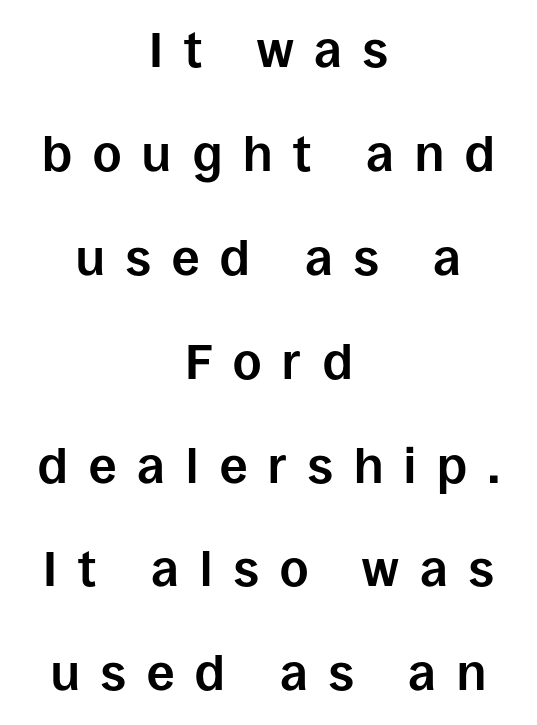
The image shows 49 px bold sans-serif type, upright; set centered, loose line spacing (2.12x), unusually wide letter spacing (+0.43 em), not underlined; low stroke contrast and a large x-height.
